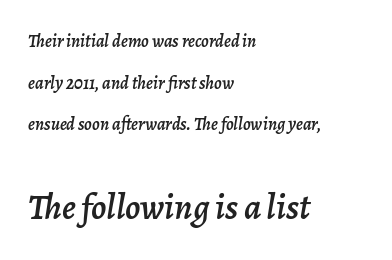
Q: Is the text italic (slanted)? A: Yes, it leans right by about 7 degrees.
Q: Is the text underlined? A: No.
Q: How is the paragraph aligned? A: Left-aligned.
Q: Is the spacing between letters normal or unusually wide? A: Normal.
Q: Is the spacing between lines tight, normal or loose? A: Loose.
Q: Which block of text is set in a larger size, the first (top) or the second (bottom)? A: The second (bottom) one.
Q: Width (condensed, normal, or wide)? A: Normal.
Q: Stroke contrast? A: Low.
Q: x-height? A: Medium.
Q: Monospaced? A: No.
